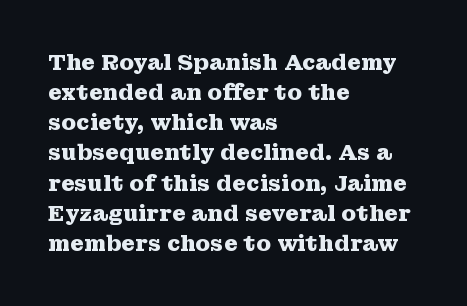
Q: Is the text bold? A: Yes.
Q: Is the text italic (slanted)? A: No, it is upright.
Q: Is the text underlined? A: No.
Q: How is the paragraph aligned? A: Left-aligned.
Q: Is the spacing between letters normal or unusually wide? A: Normal.
Q: Is the spacing between lines tight, normal or loose? A: Normal.
